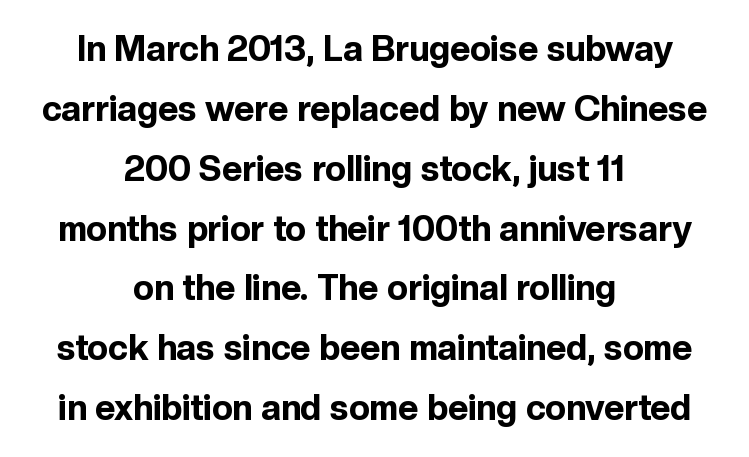
{"serif": "no", "italic": "no", "bold": "yes", "weight": "bold", "width": "normal", "x_height": "medium", "monospaced": "no", "underline": "no", "align": "center", "line_spacing_ratio": 1.71, "letter_spacing": "normal", "letter_spacing_em": 0.0, "glyph_px": 35}
